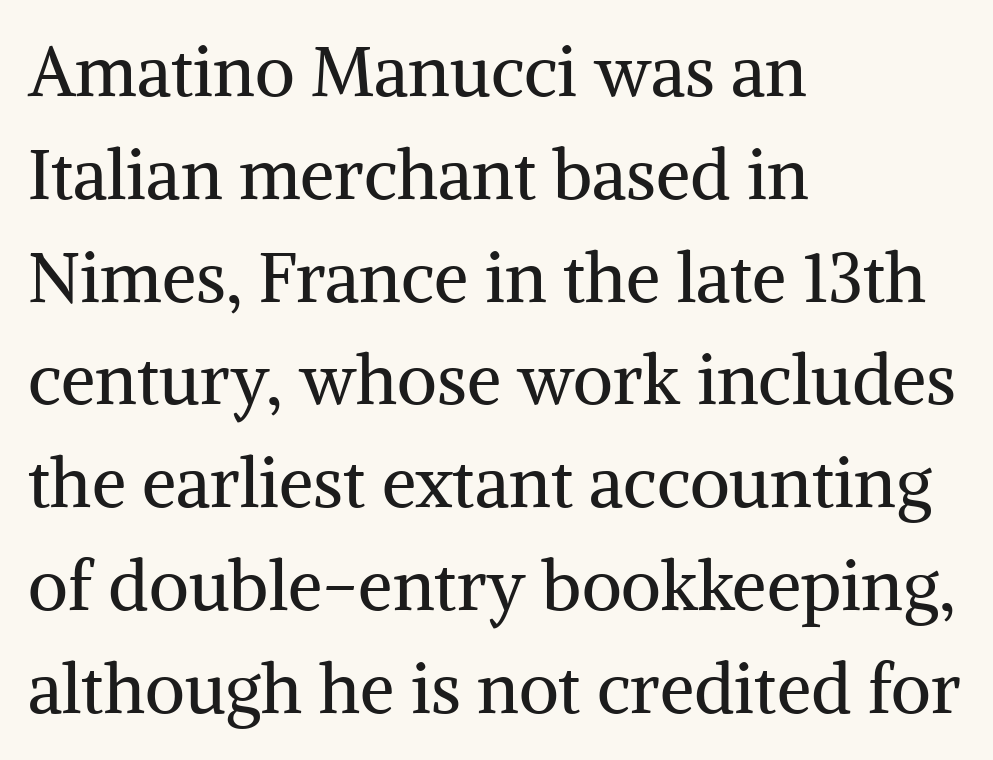
Between one letter and the next there's only the usual sliver of space. These lines sit exactly where default settings would place them. This is serif lettering, the kind often seen in printed books. It's the straight-up-and-down kind of type. Weight: in the light-to-regular range.
